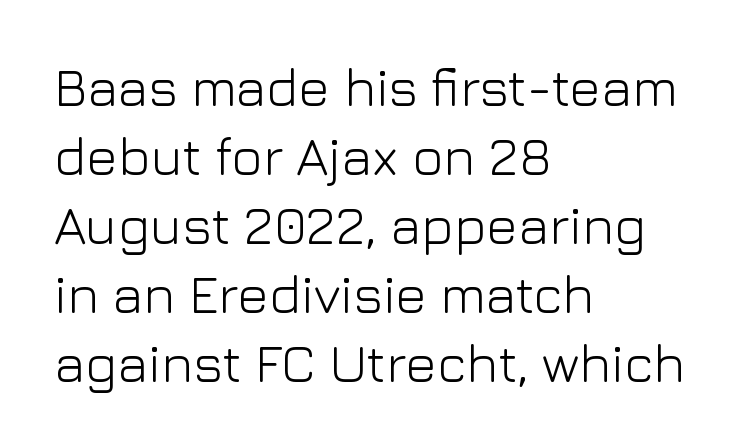
Q: Is the text bold? A: No.
Q: Is the text italic (slanted)? A: No, it is upright.
Q: Is the typeface a serif or a sans-serif typeface? A: Sans-serif.
Q: Is the text underlined? A: No.
Q: How is the paragraph aligned? A: Left-aligned.
Q: Is the spacing between letters normal or unusually wide? A: Normal.
Q: Is the spacing between lines tight, normal or loose? A: Normal.
Q: Width (condensed, normal, or wide)? A: Normal.
Q: Stroke contrast? A: Low.
Q: x-height? A: Medium.
Q: Monospaced? A: No.
